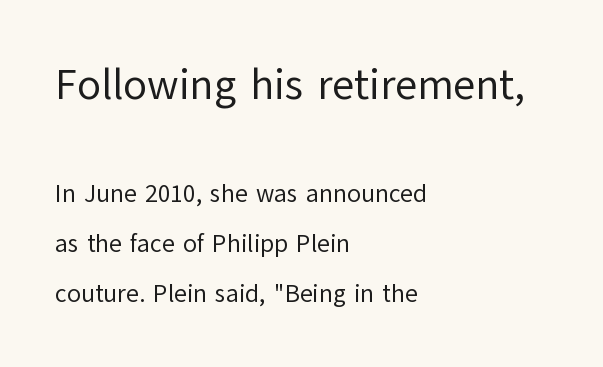
Q: Is the text bold? A: No.
Q: Is the text italic (slanted)? A: No, it is upright.
Q: Is the typeface a serif or a sans-serif typeface? A: Sans-serif.
Q: Is the text underlined? A: No.
Q: How is the paragraph aligned? A: Left-aligned.
Q: Is the spacing between letters normal or unusually wide? A: Normal.
Q: Is the spacing between lines tight, normal or loose? A: Loose.
Q: Which block of text is set in a larger size, the first (top) or the second (bottom)? A: The first (top) one.
Q: Width (condensed, normal, or wide)? A: Normal.
Q: Stroke contrast? A: Low.
Q: x-height? A: Medium.
Q: Monospaced? A: No.
